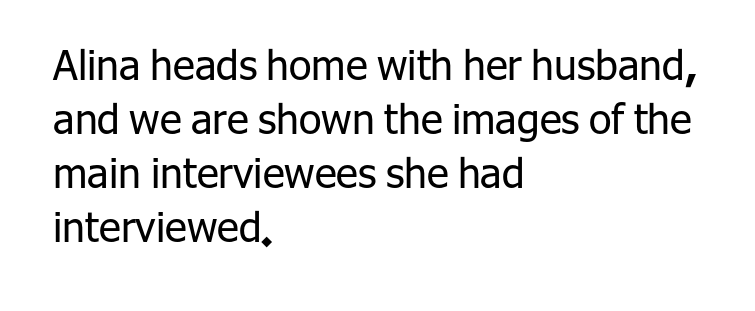
The image shows 41 px regular-weight sans-serif type, upright; set left-aligned, normal line spacing (1.32x), normal letter spacing, not underlined; low stroke contrast and a medium x-height.
